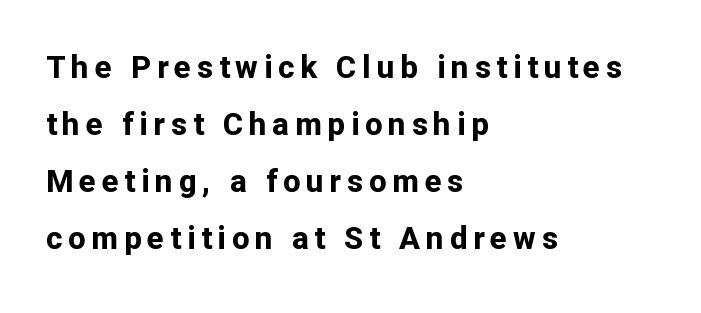
Every letter is thick-stroked: bold, no question. The rag falls on the right side of this text block. Grotesque or geometric, the face here clearly has no serifs. Style check: upright.
